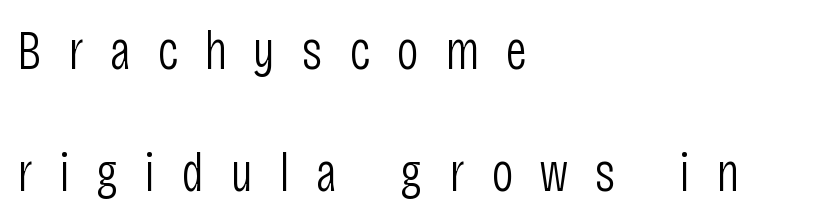
{"serif": "no", "italic": "no", "bold": "no", "weight": "light", "width": "condensed", "stroke_contrast": "low", "x_height": "large", "monospaced": "no", "underline": "no", "align": "left", "line_spacing": "loose", "line_spacing_ratio": 2.22, "letter_spacing": "wide", "letter_spacing_em": 0.48, "glyph_px": 55}
